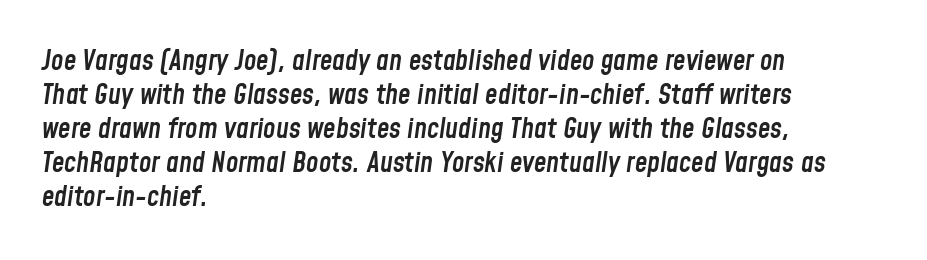
{"italic": "yes", "lean": "right", "slant_degrees": 8, "bold": "semi", "weight": "semibold", "width": "condensed", "stroke_contrast": "low", "x_height": "medium", "monospaced": "no", "underline": "no", "align": "left", "line_spacing_ratio": 1.21, "letter_spacing": "normal", "letter_spacing_em": 0.0, "glyph_px": 28}
